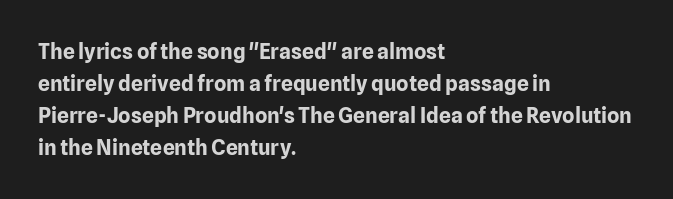
Q: Is the text bold? A: Yes.
Q: Is the text italic (slanted)? A: No, it is upright.
Q: Is the text underlined? A: No.
Q: How is the paragraph aligned? A: Left-aligned.
Q: Is the spacing between letters normal or unusually wide? A: Normal.
Q: Is the spacing between lines tight, normal or loose? A: Normal.
